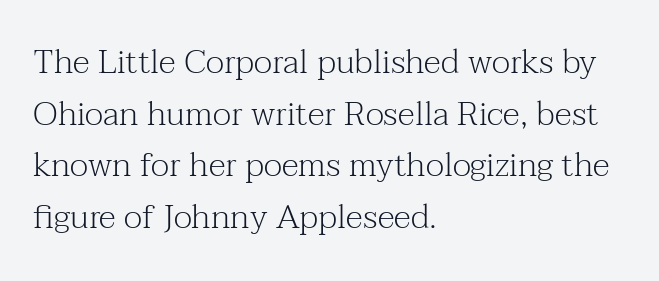
{"serif": "yes", "italic": "no", "bold": "no", "weight": "light", "width": "normal", "stroke_contrast": "medium", "x_height": "medium", "monospaced": "no", "underline": "no", "align": "left", "line_spacing": "normal", "line_spacing_ratio": 1.52, "letter_spacing": "normal", "letter_spacing_em": 0.0, "glyph_px": 34}
